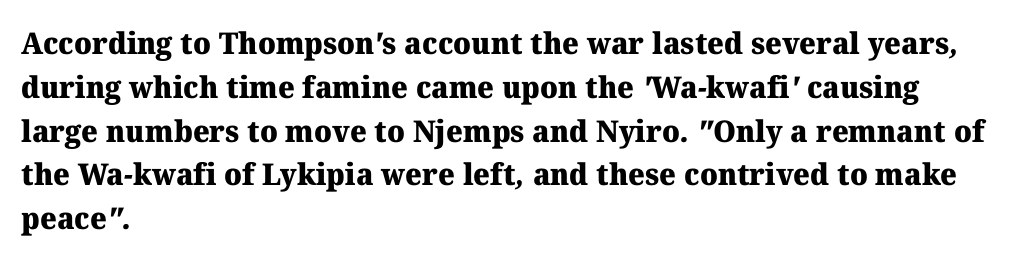
The image shows 30 px heavy serif type; set left-aligned, normal line spacing (1.46x), normal letter spacing, not underlined; medium stroke contrast and a medium x-height.
